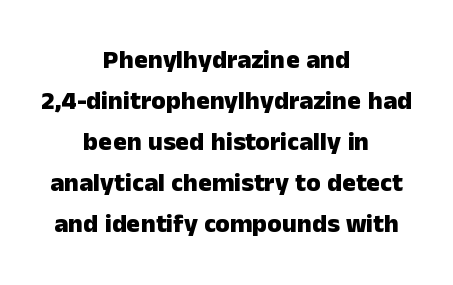
{"italic": "no", "bold": "yes", "underline": "no", "align": "center", "line_spacing": "normal", "line_spacing_ratio": 1.58, "letter_spacing": "normal", "letter_spacing_em": 0.0, "glyph_px": 26}
